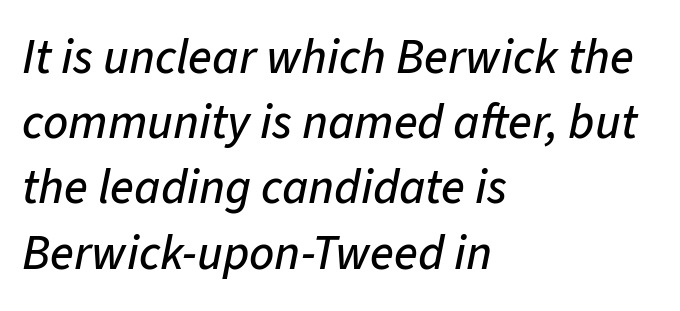
Q: Is the text italic (slanted)? A: Yes, it leans right by about 11 degrees.
Q: Is the text underlined? A: No.
Q: How is the paragraph aligned? A: Left-aligned.
Q: Is the spacing between letters normal or unusually wide? A: Normal.
Q: Is the spacing between lines tight, normal or loose? A: Normal.
Q: Width (condensed, normal, or wide)? A: Normal.
Q: Stroke contrast? A: Low.
Q: x-height? A: Medium.
Q: Monospaced? A: No.
